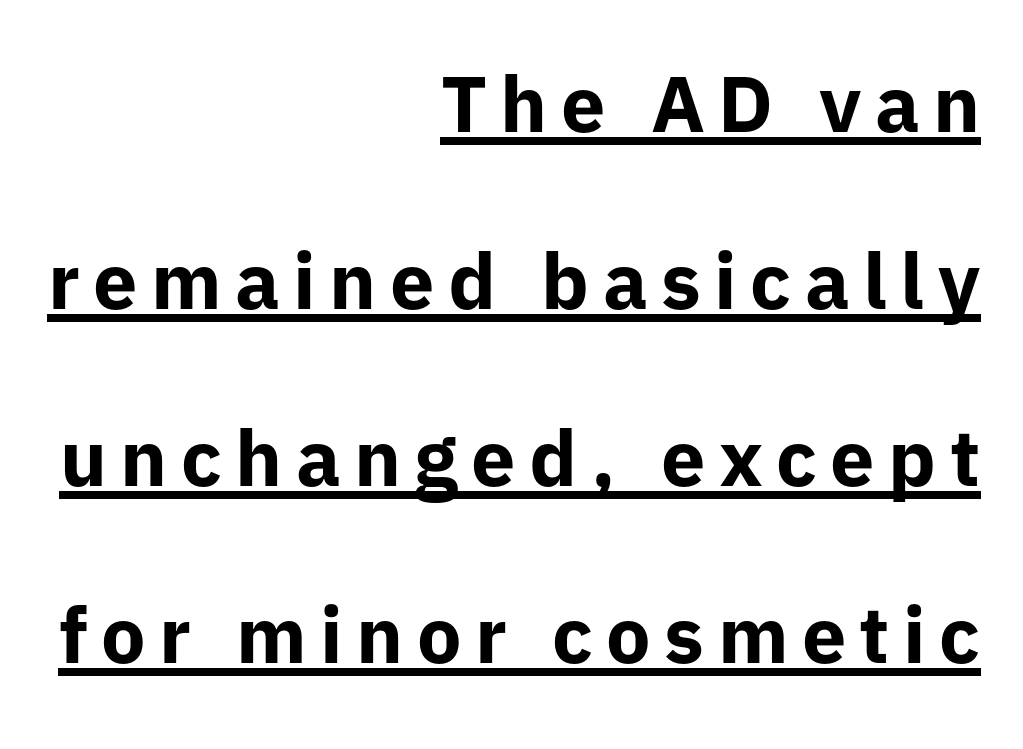
The image shows 79 px bold sans-serif type, upright; set right-aligned, loose line spacing (2.24x), underlined; low stroke contrast and a medium x-height.
